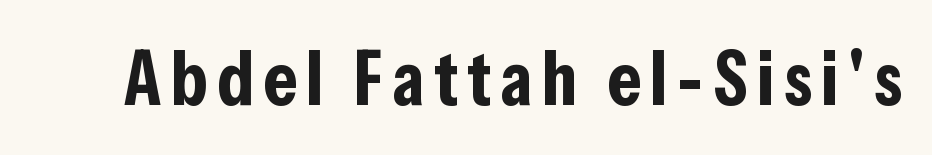
The image shows 77 px bold, condensed sans-serif type, upright; set not underlined; low stroke contrast and a medium x-height.
